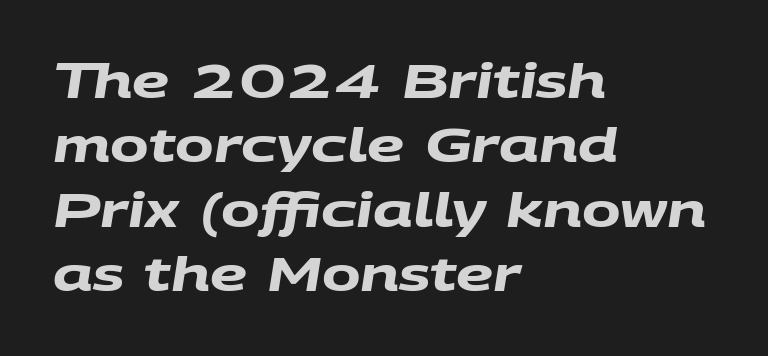
Q: Is the text bold? A: Yes.
Q: Is the typeface a serif or a sans-serif typeface? A: Sans-serif.
Q: Is the text underlined? A: No.
Q: How is the paragraph aligned? A: Left-aligned.
Q: Is the spacing between letters normal or unusually wide? A: Normal.
Q: Is the spacing between lines tight, normal or loose? A: Normal.
Q: Width (condensed, normal, or wide)? A: Wide.
Q: Stroke contrast? A: Medium.
Q: x-height? A: Large.
Q: Monospaced? A: No.
